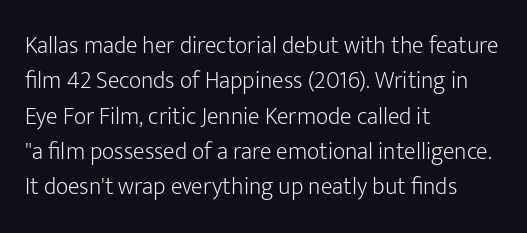
{"italic": "no", "bold": "no", "underline": "no", "align": "left", "line_spacing": "normal", "line_spacing_ratio": 1.47, "letter_spacing": "normal", "letter_spacing_em": 0.0, "glyph_px": 24}
